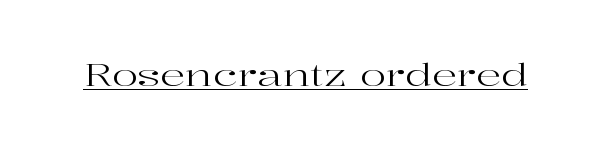
Q: Is the text bold? A: No.
Q: Is the text italic (slanted)? A: No, it is upright.
Q: Is the typeface a serif or a sans-serif typeface? A: Serif.
Q: Is the text underlined? A: Yes.
Q: Is the spacing between letters normal or unusually wide? A: Normal.
Q: Width (condensed, normal, or wide)? A: Wide.
Q: Stroke contrast? A: High.
Q: x-height? A: Medium.
Q: Monospaced? A: No.
